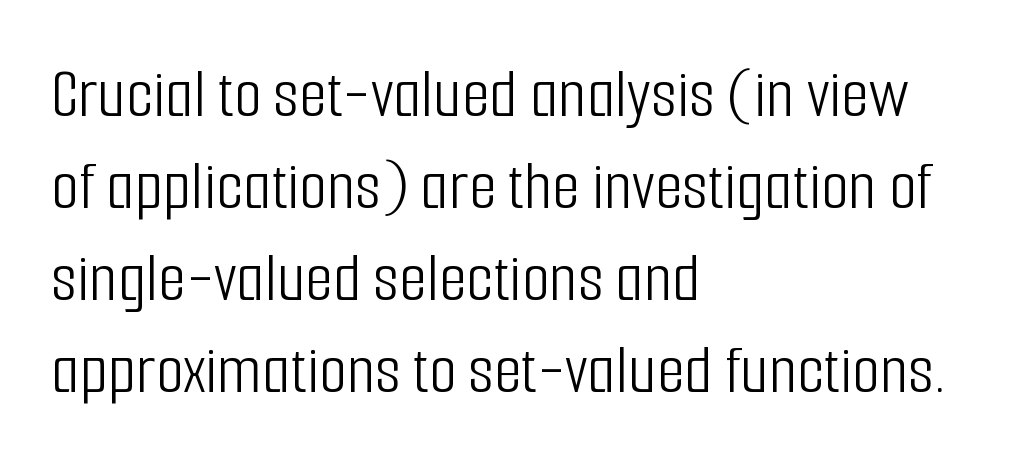
The image shows 72 px light, condensed sans-serif type, upright; set left-aligned, normal line spacing (1.28x), normal letter spacing, not underlined; low stroke contrast and a medium x-height.
